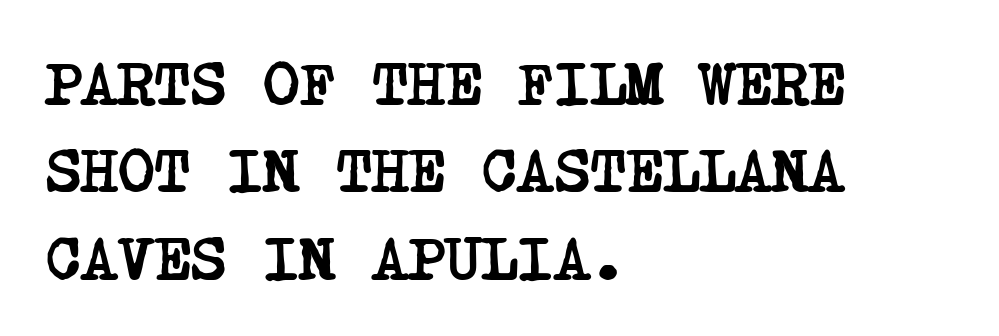
The image shows 62 px semibold, condensed serif type; set left-aligned, normal line spacing (1.41x), normal letter spacing, not underlined; low stroke contrast and a large x-height.
